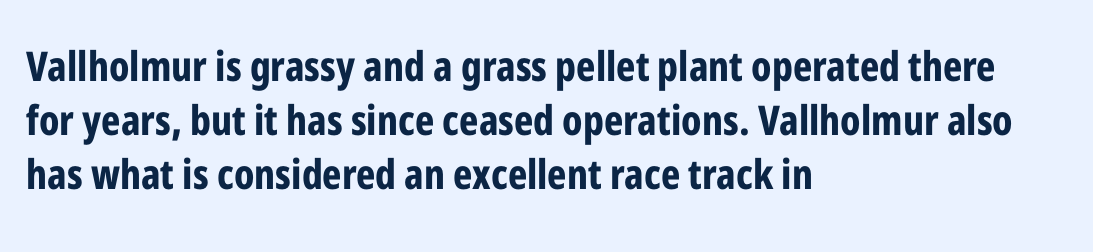
The image shows 41 px bold, condensed sans-serif type, upright; set left-aligned, normal line spacing (1.32x), normal letter spacing, not underlined; low stroke contrast and a medium x-height.
